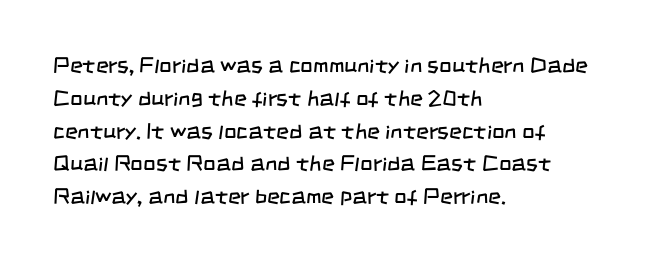
The space directly below the letters is spotless. Horizontal alignment here is leftward, the default for most running prose. This sample keeps an unexceptional amount of space between lines. Compared with typical body copy, the letter spacing here is the same. No extra ink here — the face is not bold.
